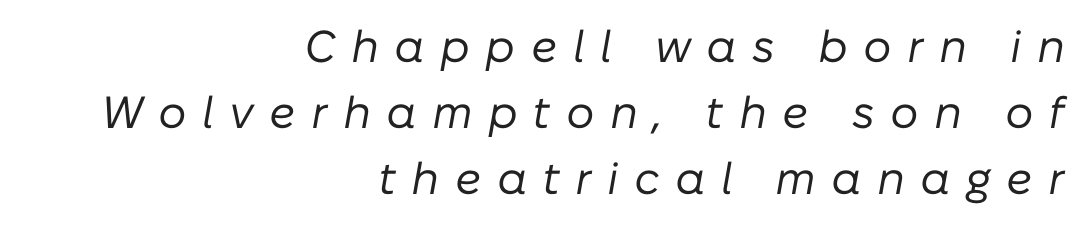
{"italic": "yes", "lean": "right", "slant_degrees": 10, "bold": "no", "weight": "regular", "width": "normal", "stroke_contrast": "low", "x_height": "medium", "monospaced": "no", "underline": "no", "align": "right", "line_spacing": "normal", "line_spacing_ratio": 1.47, "letter_spacing": "wide", "letter_spacing_em": 0.34, "glyph_px": 45}
